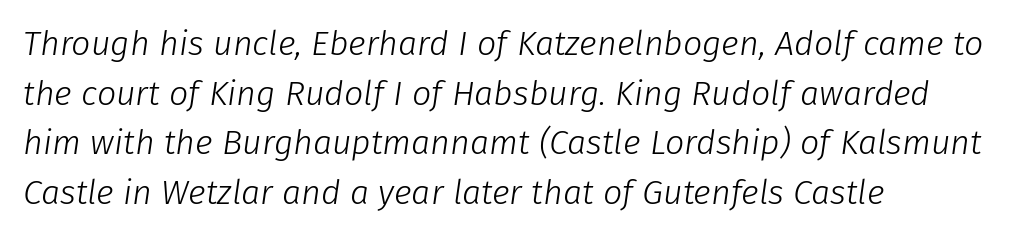
Q: Is the text bold? A: No.
Q: Is the text italic (slanted)? A: Yes, it leans right by about 8 degrees.
Q: Is the text underlined? A: No.
Q: How is the paragraph aligned? A: Left-aligned.
Q: Is the spacing between letters normal or unusually wide? A: Normal.
Q: Is the spacing between lines tight, normal or loose? A: Normal.
Q: Width (condensed, normal, or wide)? A: Normal.
Q: Stroke contrast? A: Low.
Q: x-height? A: Medium.
Q: Monospaced? A: No.
